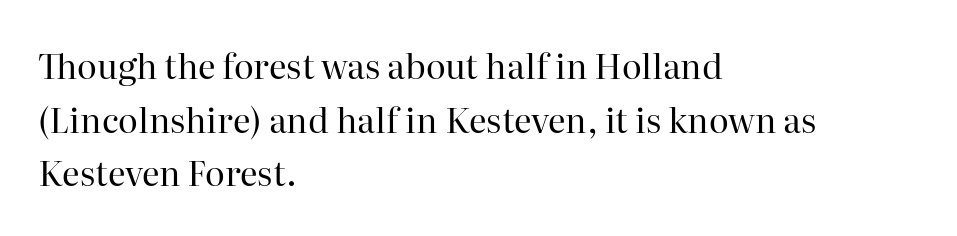
Is the stroke heavy? The answer is a plain regular-or-lighter. The strip under each line holds only bare page. Caption: standard tracking, unaltered. A typesetter would call this proportional, since set widths differ per character.
